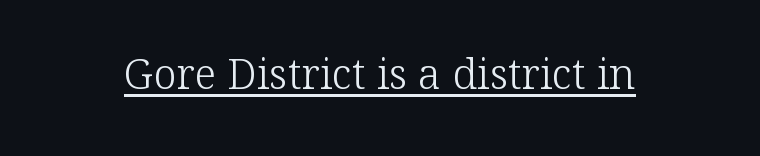
The image shows 42 px light serif type, upright; set normal letter spacing, underlined; low stroke contrast and a medium x-height.
